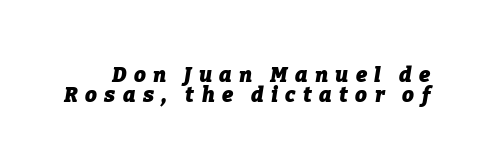
{"italic": "yes", "lean": "right", "slant_degrees": 9, "bold": "yes", "underline": "no", "line_spacing": "tight", "line_spacing_ratio": 0.97, "letter_spacing": "wide", "letter_spacing_em": 0.35, "glyph_px": 21}
